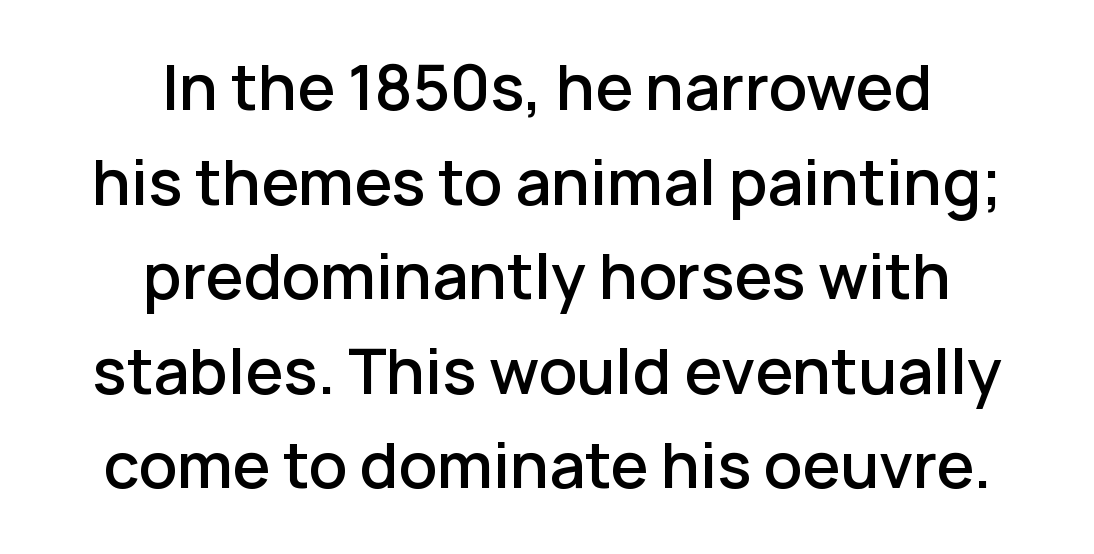
Q: Is the text bold? A: Semi-bold.
Q: Is the text italic (slanted)? A: No, it is upright.
Q: Is the typeface a serif or a sans-serif typeface? A: Sans-serif.
Q: Is the text underlined? A: No.
Q: How is the paragraph aligned? A: Centered.
Q: Is the spacing between letters normal or unusually wide? A: Normal.
Q: Is the spacing between lines tight, normal or loose? A: Normal.
Q: Width (condensed, normal, or wide)? A: Normal.
Q: Stroke contrast? A: Low.
Q: x-height? A: Medium.
Q: Monospaced? A: No.
